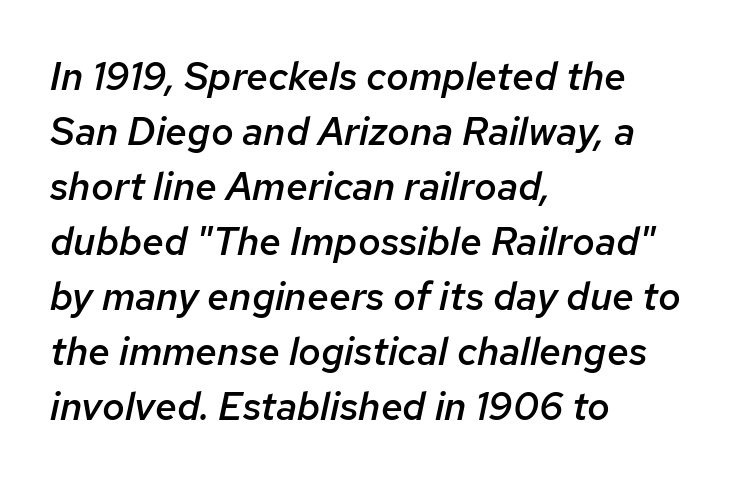
{"italic": "yes", "lean": "right", "slant_degrees": 12, "bold": "semi", "weight": "semibold", "width": "normal", "stroke_contrast": "low", "x_height": "medium", "monospaced": "no", "underline": "no", "align": "left", "line_spacing": "normal", "line_spacing_ratio": 1.41, "letter_spacing": "normal", "letter_spacing_em": 0.0, "glyph_px": 39}
